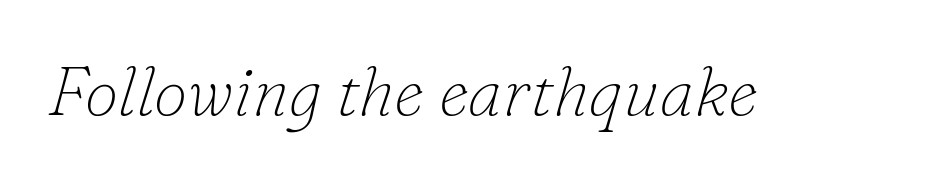
The specimen reads as italic at a glance. Weight: not bold — regular or lighter. The passage shown is not underscored anywhere. This sample has the flowing, uneven cadence of proportional lettering. This sample uses a serif face.
